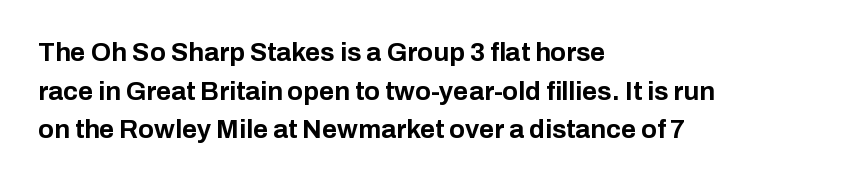
The image shows 26 px bold type, upright; set left-aligned, normal line spacing (1.49x), normal letter spacing, not underlined.
